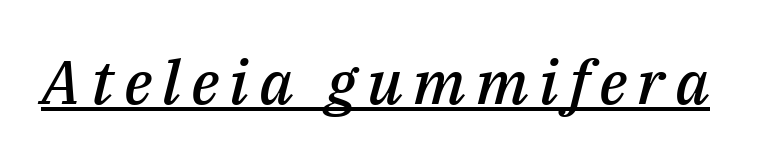
The image shows 61 px semibold type, italic (leaning right); set underlined; medium stroke contrast and a medium x-height.
